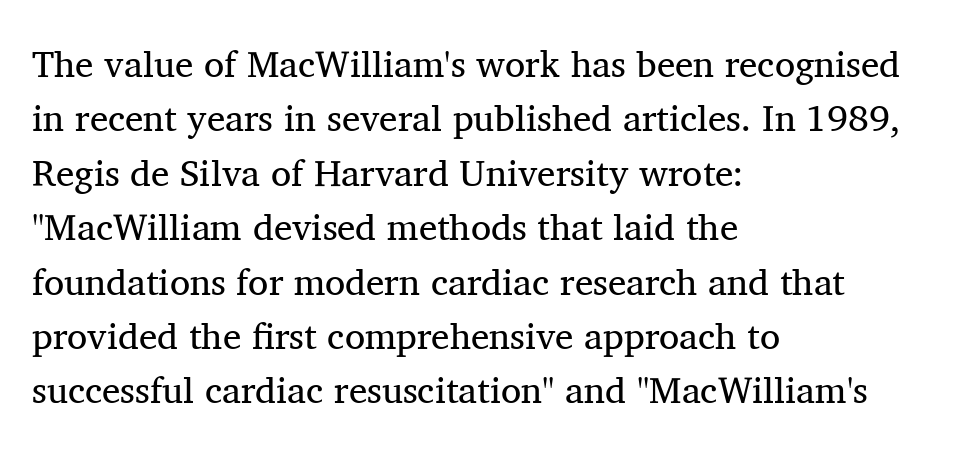
This is not heavy type; no bold has been used. No italicization has been applied; the sample stays upright. Varying glyph widths throughout — classic text-font behaviour. The lines sit at an ordinary, default distance from one another.
